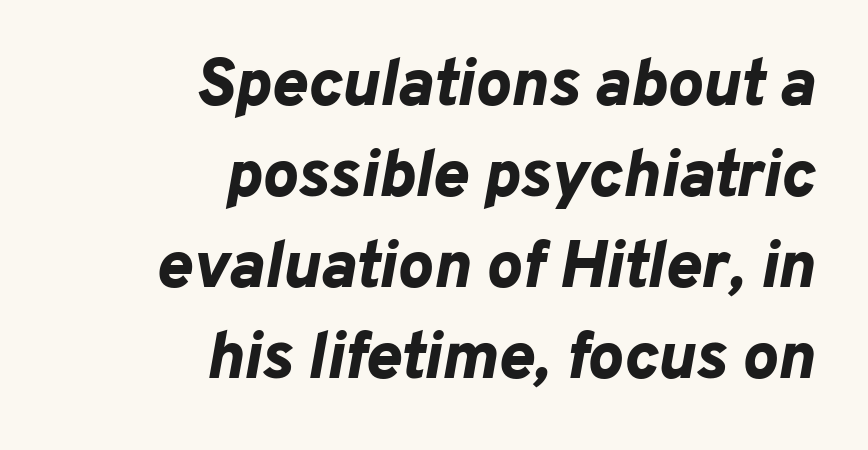
The image shows 67 px bold type, italic (leaning right); set right-aligned, normal line spacing (1.36x), normal letter spacing, not underlined; low stroke contrast and a medium x-height.
